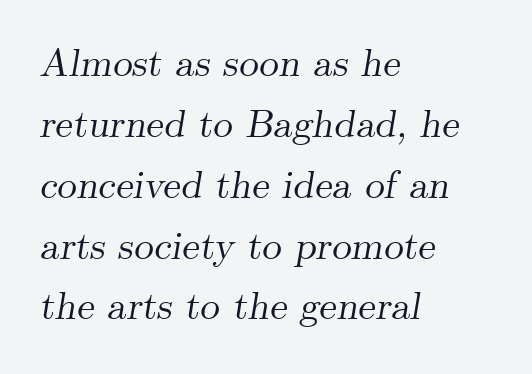
Spacing verdict: proportional, widths tailored to each character. The text block is weighted toward the left margin, trailing off unevenly rightward. The line-height multiplier appears to be the usual default. Just letters on the line, the space beneath them empty. Observe the lean: these are italic letterforms. The type family on display is of the serif kind.
